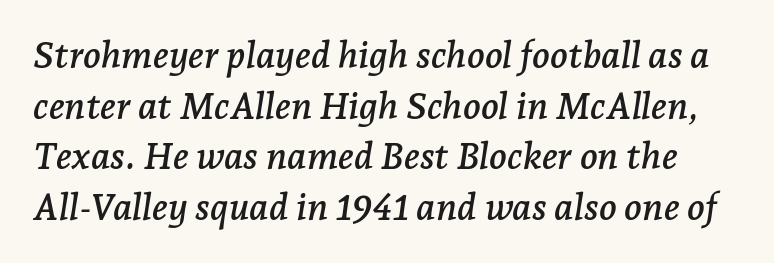
Q: Is the text italic (slanted)? A: Yes, it leans right by about 7 degrees.
Q: Is the typeface a serif or a sans-serif typeface? A: Serif.
Q: Is the text underlined? A: No.
Q: Is the spacing between letters normal or unusually wide? A: Normal.
Q: Is the spacing between lines tight, normal or loose? A: Normal.
Q: Width (condensed, normal, or wide)? A: Normal.
Q: Stroke contrast? A: Low.
Q: x-height? A: Medium.
Q: Monospaced? A: No.
